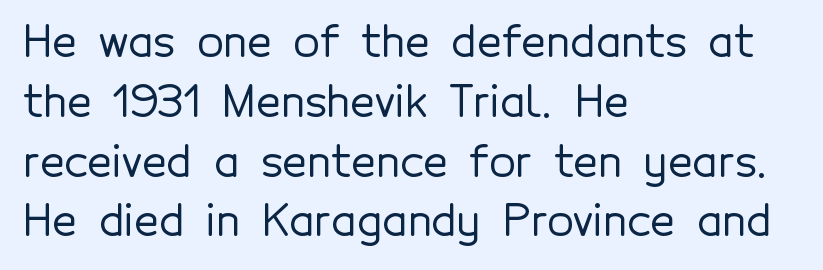
This sample uses a sans-serif face. This is roman type, the default non-slanted kind. Every row of glyphs begins at an identical x-position on the left. Varying glyph widths throughout — classic text-font behaviour. This sample uses plain, unmodified letter spacing. The strip under each line holds only bare page.
